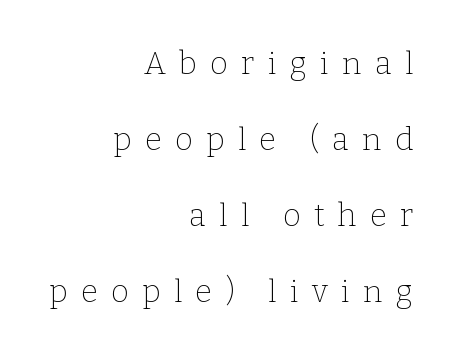
Q: Is the text bold? A: No.
Q: Is the text italic (slanted)? A: No, it is upright.
Q: Is the typeface a serif or a sans-serif typeface? A: Serif.
Q: Is the text underlined? A: No.
Q: How is the paragraph aligned? A: Right-aligned.
Q: Is the spacing between letters normal or unusually wide? A: Unusually wide.
Q: Is the spacing between lines tight, normal or loose? A: Loose.
Q: Width (condensed, normal, or wide)? A: Normal.
Q: Stroke contrast? A: Low.
Q: x-height? A: Medium.
Q: Monospaced? A: No.
